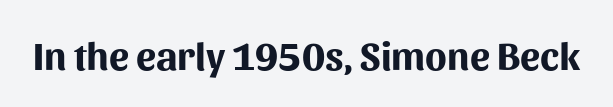
The image shows 40 px bold sans-serif type, upright; set normal letter spacing, not underlined; medium stroke contrast and a medium x-height.
